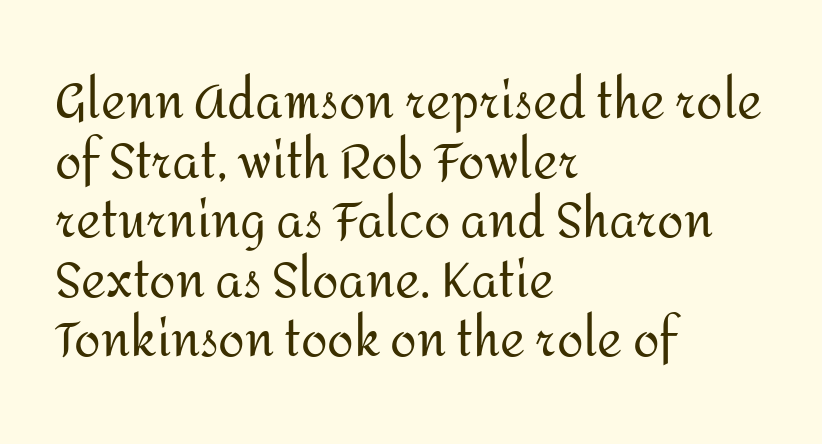
Q: Is the text bold? A: No.
Q: Is the text italic (slanted)? A: No, it is upright.
Q: Is the typeface a serif or a sans-serif typeface? A: Sans-serif.
Q: Is the text underlined? A: No.
Q: How is the paragraph aligned? A: Left-aligned.
Q: Is the spacing between letters normal or unusually wide? A: Normal.
Q: Width (condensed, normal, or wide)? A: Normal.
Q: Stroke contrast? A: Medium.
Q: x-height? A: Medium.
Q: Monospaced? A: No.
